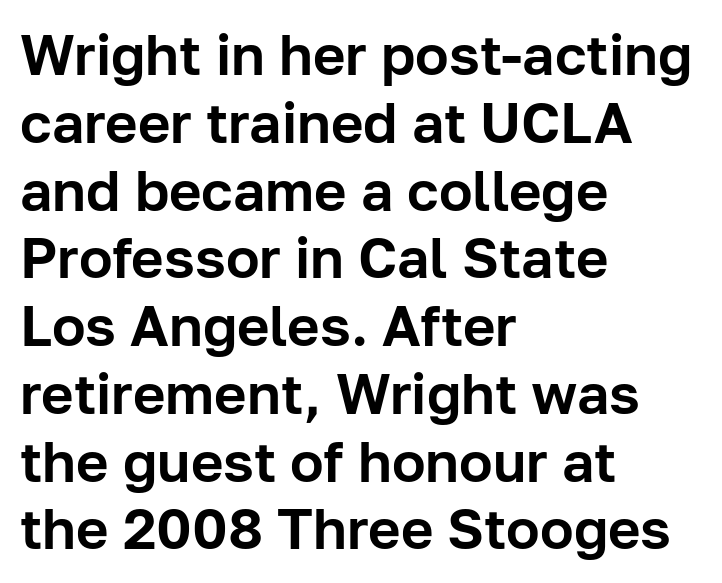
The image shows 56 px sans-serif type, upright; set left-aligned, line spacing 1.21x, normal letter spacing, not underlined; low stroke contrast and a medium x-height.
